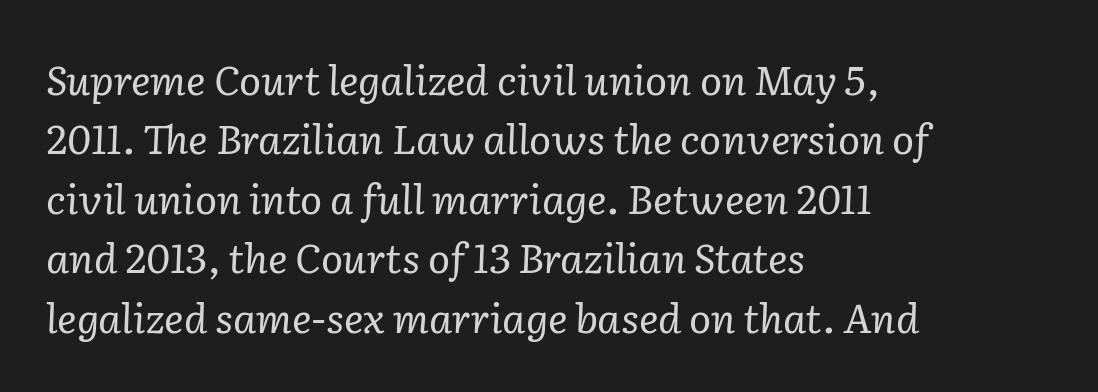
The glyphs look as if they've been sheared to an angle. The compositor pushed each line to the left boundary. Letterform terminals end in serifs throughout the passage. Think of a printed novel: that variable character pitch is what you see here. Leading: standard. No extra ink here — the face is not bold.
